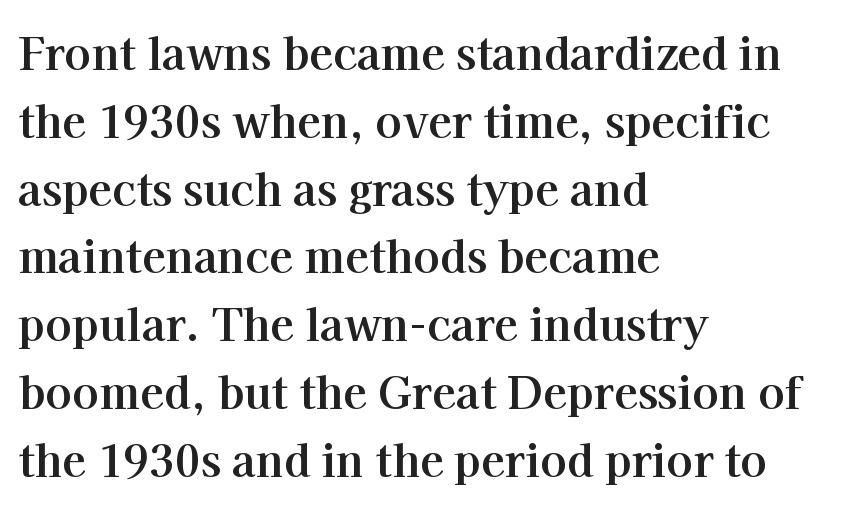
Q: Is the text bold? A: Yes.
Q: Is the text italic (slanted)? A: No, it is upright.
Q: Is the typeface a serif or a sans-serif typeface? A: Serif.
Q: Is the text underlined? A: No.
Q: How is the paragraph aligned? A: Left-aligned.
Q: Is the spacing between letters normal or unusually wide? A: Normal.
Q: Is the spacing between lines tight, normal or loose? A: Normal.
Q: Width (condensed, normal, or wide)? A: Normal.
Q: Stroke contrast? A: High.
Q: x-height? A: Medium.
Q: Monospaced? A: No.
